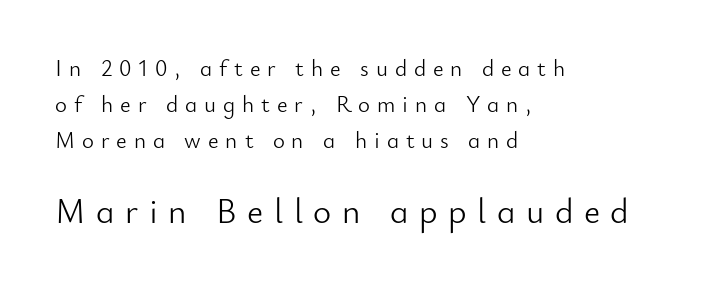
Q: Is the text bold? A: No.
Q: Is the text italic (slanted)? A: No, it is upright.
Q: Is the typeface a serif or a sans-serif typeface? A: Sans-serif.
Q: Is the text underlined? A: No.
Q: How is the paragraph aligned? A: Left-aligned.
Q: Is the spacing between letters normal or unusually wide? A: Unusually wide.
Q: Is the spacing between lines tight, normal or loose? A: Normal.
Q: Which block of text is set in a larger size, the first (top) or the second (bottom)? A: The second (bottom) one.
Q: Width (condensed, normal, or wide)? A: Normal.
Q: Stroke contrast? A: Low.
Q: x-height? A: Small.
Q: Monospaced? A: No.
